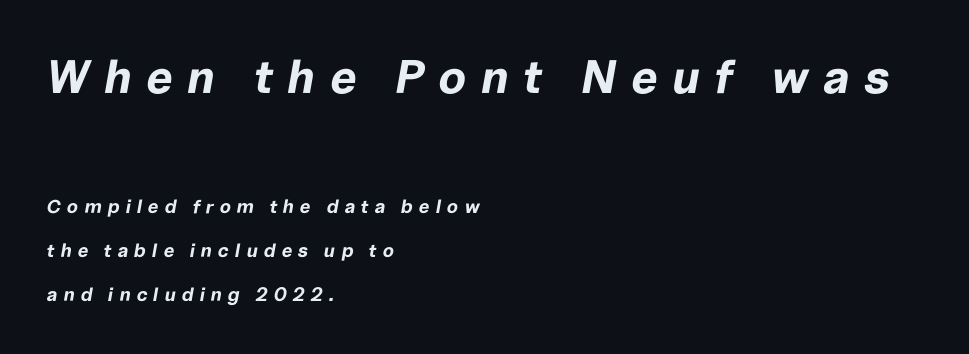
Think of a printed novel: that variable character pitch is what you see here. Stroke thickness is high; the sample reads as a true bold. The lines in this sample share a left origin and differ only in where they stop. The letters are spread apart with noticeably loose tracking.
